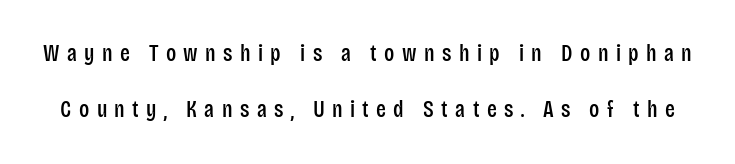
The image shows 23 px text type, upright; set loose line spacing (2.45x), unusually wide letter spacing (+0.32 em), not underlined.
